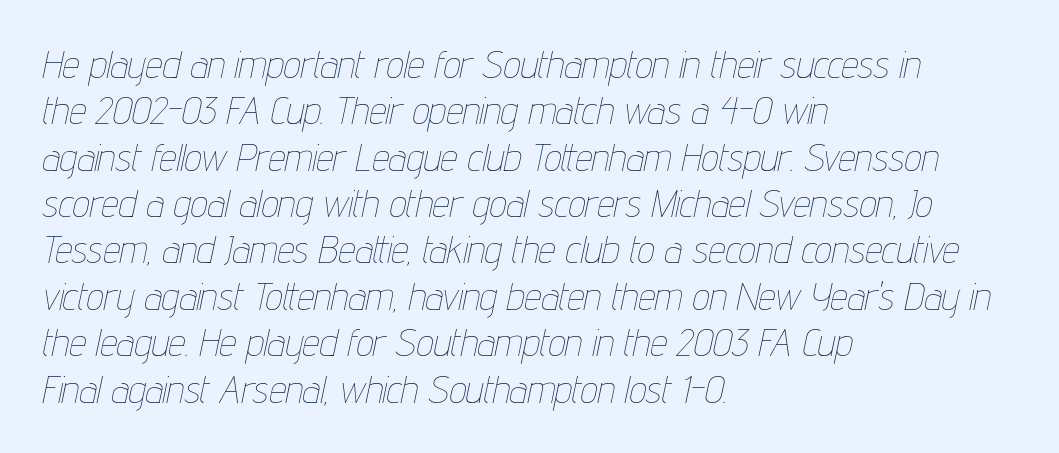
{"italic": "yes", "lean": "right", "slant_degrees": 12, "bold": "no", "weight": "thin", "width": "condensed", "stroke_contrast": "low", "x_height": "medium", "monospaced": "no", "underline": "no", "align": "left", "line_spacing_ratio": 1.22, "letter_spacing": "normal", "letter_spacing_em": 0.0, "glyph_px": 38}
